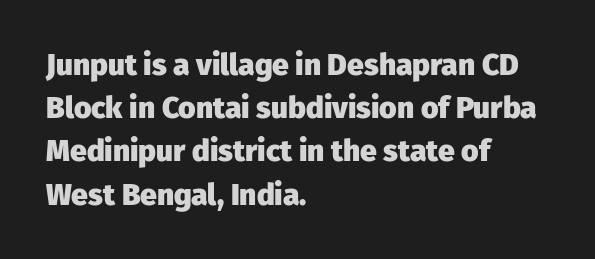
{"serif": "no", "italic": "no", "bold": "yes", "weight": "heavy", "width": "normal", "stroke_contrast": "low", "x_height": "medium", "monospaced": "no", "underline": "no", "align": "left", "line_spacing": "normal", "line_spacing_ratio": 1.44, "letter_spacing": "normal", "letter_spacing_em": 0.0, "glyph_px": 30}
